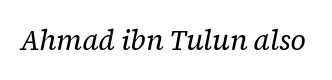
This sample has the flowing, uneven cadence of proportional lettering. Nothing heavy about these letters — not bold at all. Compared with ordinary roman type, these characters are visibly tilted. The space directly below the letters is spotless.
